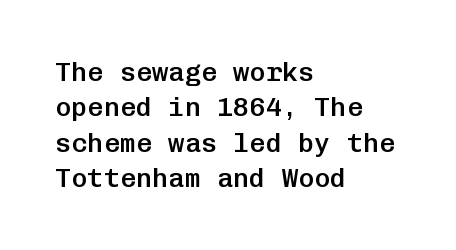
Q: Is the text bold? A: Semi-bold.
Q: Is the text italic (slanted)? A: No, it is upright.
Q: Is the text underlined? A: No.
Q: How is the paragraph aligned? A: Left-aligned.
Q: Is the spacing between letters normal or unusually wide? A: Normal.
Q: Is the spacing between lines tight, normal or loose? A: Normal.
